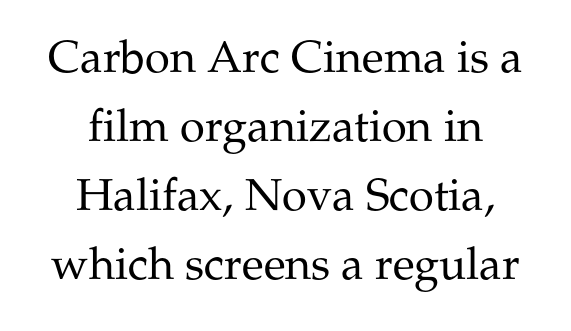
The image shows 45 px regular-weight serif type, upright; set normal line spacing (1.53x), normal letter spacing, not underlined; medium stroke contrast and a medium x-height.
